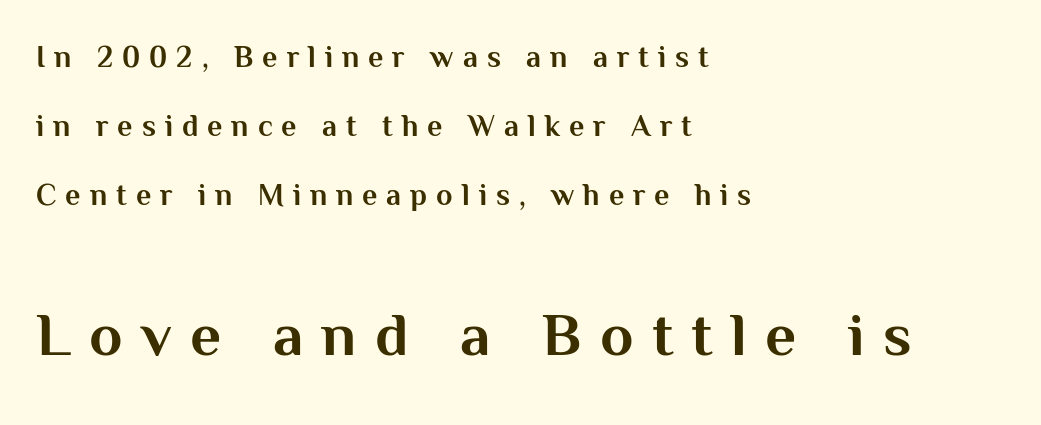
The image shows 61 px bold sans-serif type, upright; set left-aligned, loose line spacing (2.3x), unusually wide letter spacing (+0.3 em), not underlined; the second (bottom) block is 2.03x larger; medium stroke contrast and a medium x-height.
